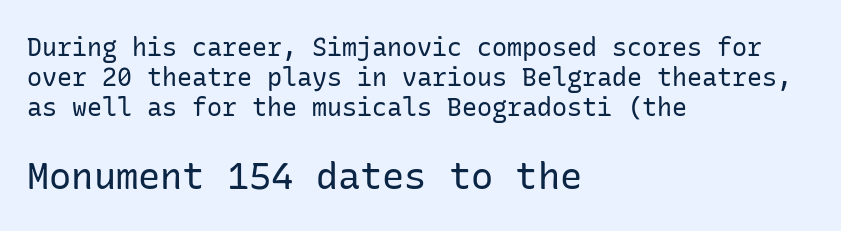
Q: Is the text bold? A: No.
Q: Is the text italic (slanted)? A: No, it is upright.
Q: Is the typeface a serif or a sans-serif typeface? A: Sans-serif.
Q: Is the text underlined? A: No.
Q: How is the paragraph aligned? A: Left-aligned.
Q: Is the spacing between letters normal or unusually wide? A: Normal.
Q: Which block of text is set in a larger size, the first (top) or the second (bottom)? A: The second (bottom) one.
Q: Width (condensed, normal, or wide)? A: Normal.
Q: Stroke contrast? A: Low.
Q: x-height? A: Medium.
